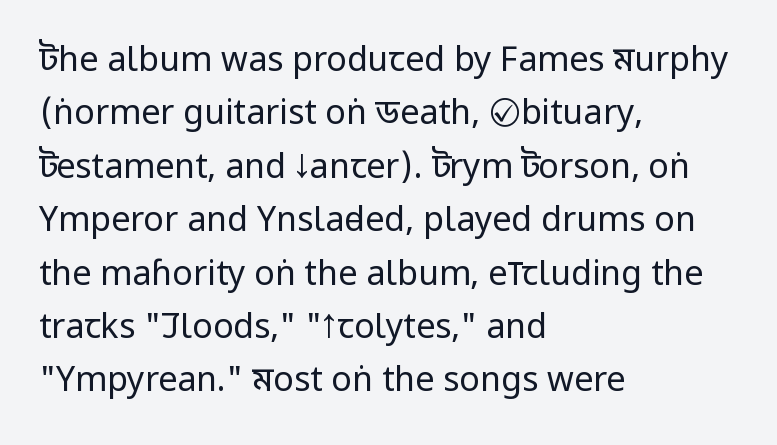
Q: Is the text bold? A: No.
Q: Is the text italic (slanted)? A: No, it is upright.
Q: Is the typeface a serif or a sans-serif typeface? A: Sans-serif.
Q: Is the text underlined? A: No.
Q: How is the paragraph aligned? A: Left-aligned.
Q: Is the spacing between letters normal or unusually wide? A: Normal.
Q: Is the spacing between lines tight, normal or loose? A: Normal.
Q: Width (condensed, normal, or wide)? A: Condensed.
Q: Stroke contrast? A: Low.
Q: x-height? A: Large.
Q: Monospaced? A: No.
